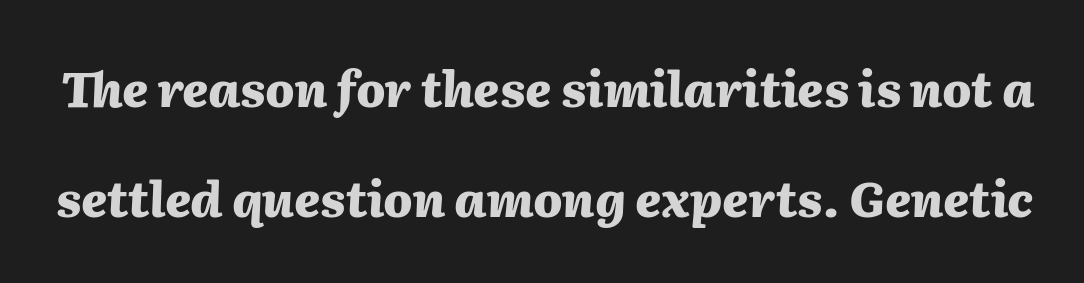
The image shows 48 px heavy type, italic (leaning right); set loose line spacing (2.3x), normal letter spacing, not underlined; medium stroke contrast and a medium x-height.
